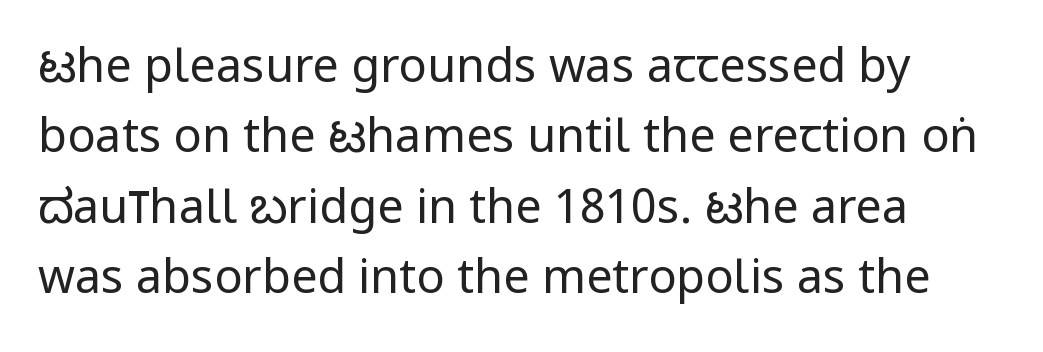
{"serif": "no", "italic": "no", "bold": "no", "weight": "regular", "width": "condensed", "stroke_contrast": "low", "underline": "no", "align": "left", "line_spacing": "normal", "line_spacing_ratio": 1.5, "letter_spacing": "normal", "letter_spacing_em": 0.0, "glyph_px": 47}
